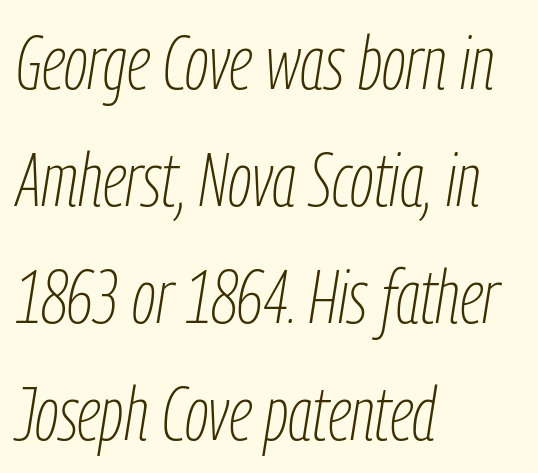
{"italic": "yes", "lean": "right", "slant_degrees": 9, "bold": "no", "weight": "thin", "width": "condensed", "stroke_contrast": "low", "x_height": "medium", "monospaced": "no", "underline": "no", "align": "left", "line_spacing": "normal", "line_spacing_ratio": 1.56, "letter_spacing": "normal", "letter_spacing_em": 0.0, "glyph_px": 75}
